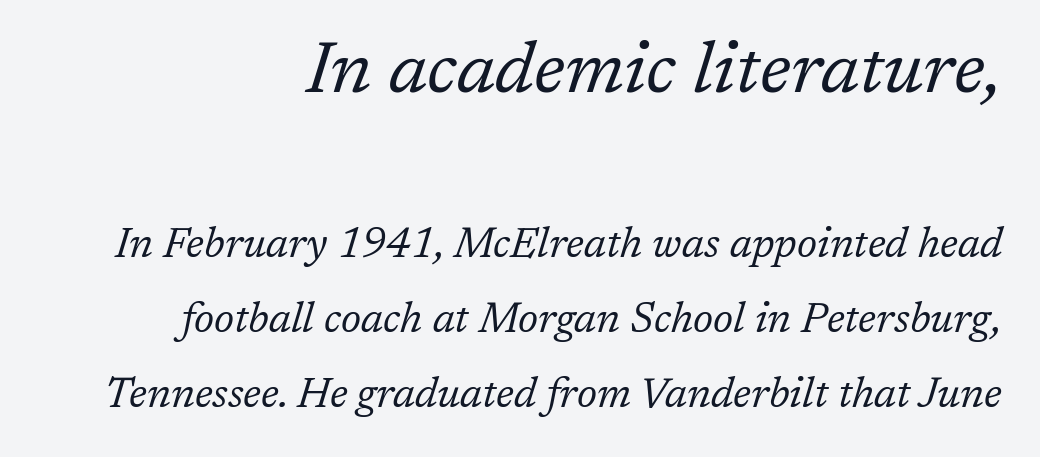
{"serif": "yes", "italic": "yes", "lean": "right", "slant_degrees": 17, "bold": "no", "weight": "regular", "width": "normal", "stroke_contrast": "low", "x_height": "medium", "monospaced": "no", "underline": "no", "align": "right", "line_spacing_ratio": 1.78, "letter_spacing": "normal", "letter_spacing_em": 0.0, "larger_block": "first", "size_ratio": 1.74, "glyph_px": 73}
